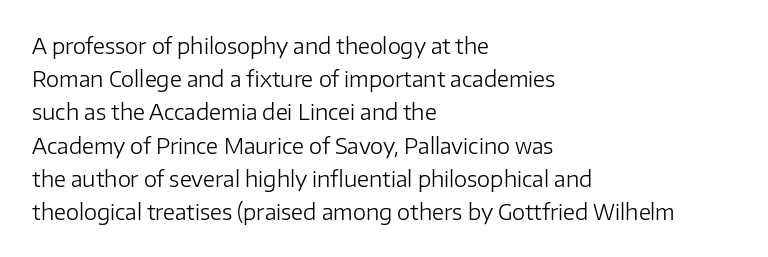
The face looks like a standard text weight, possibly lighter. Short and long lines alike share a common starting point at left. Vertically, the passage feels balanced, rows spaced as you'd expect. A bare baseline throughout the passage. Here the glyphs are tracked normally, forming tight word shapes.
